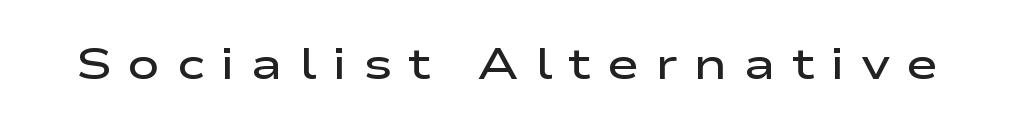
The passage shown is typed in a proportional face where columns would drift. Each row of text sits above clean, open space. Slightly chunky letters — semibold, I'd say, not full bold. Designer's note — italics off, roman on. Observe the absence of serifs on each vertical stroke in this sample. These lines have a slow, spaced-out rhythm from letter to letter.
